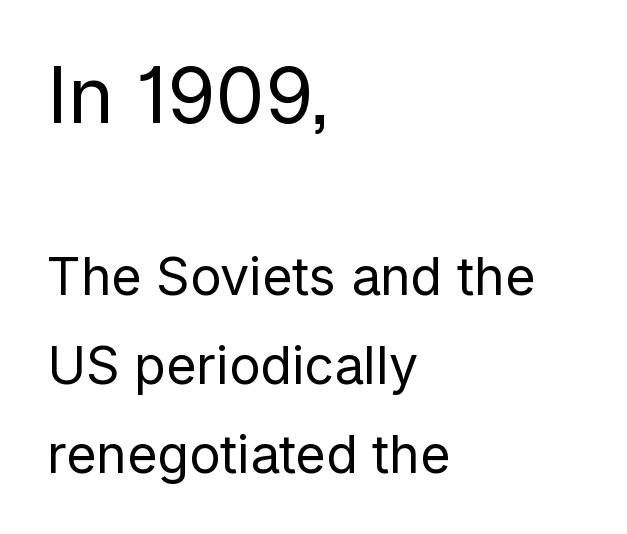
The image shows 78 px regular-weight sans-serif type, upright; set left-aligned, line spacing 1.72x, normal letter spacing, not underlined; the first (top) block is 1.5x larger; low stroke contrast and a medium x-height.
